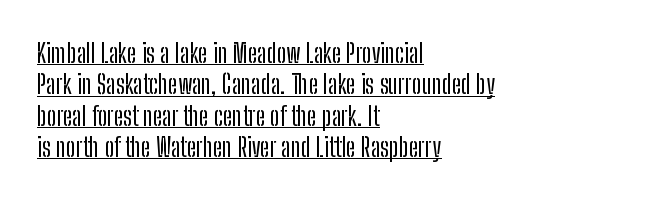
The image shows 26 px text type, upright; set left-aligned, line spacing 1.21x, normal letter spacing, underlined.
